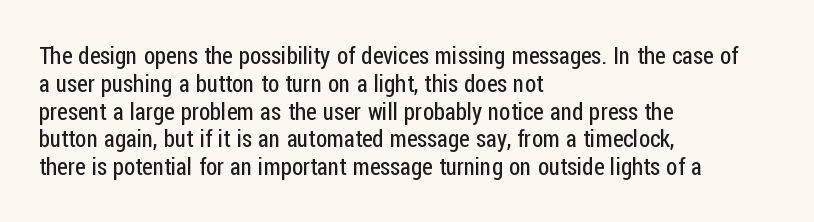
The image shows 23 px text type, upright; set left-aligned, line spacing 1.21x, normal letter spacing, not underlined.
